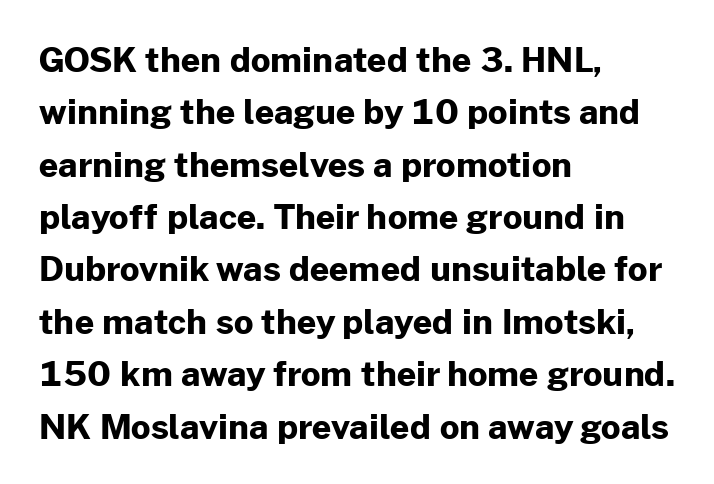
{"serif": "no", "italic": "no", "bold": "yes", "weight": "bold", "width": "normal", "stroke_contrast": "low", "x_height": "medium", "monospaced": "no", "underline": "no", "align": "left", "line_spacing": "normal", "line_spacing_ratio": 1.54, "letter_spacing": "normal", "letter_spacing_em": 0.0, "glyph_px": 34}
